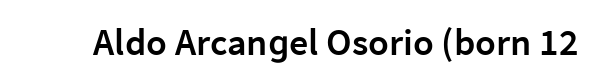
The image shows 38 px semibold sans-serif type, upright; set normal letter spacing, not underlined; low stroke contrast and a medium x-height.
